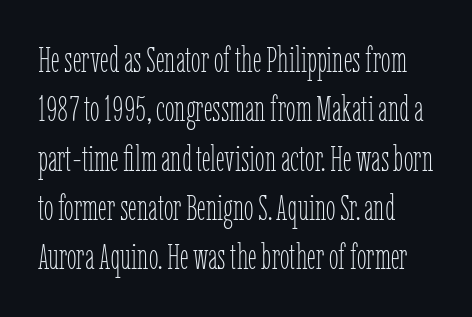
The image shows 35 px thin, condensed type, upright; set normal line spacing (1.41x), normal letter spacing, not underlined; low stroke contrast and a medium x-height.
